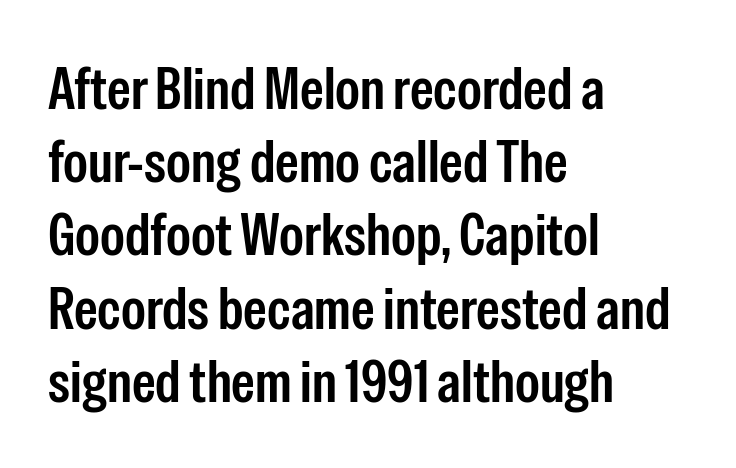
Q: Is the text bold? A: Semi-bold.
Q: Is the text italic (slanted)? A: No, it is upright.
Q: Is the typeface a serif or a sans-serif typeface? A: Sans-serif.
Q: Is the text underlined? A: No.
Q: How is the paragraph aligned? A: Left-aligned.
Q: Is the spacing between letters normal or unusually wide? A: Normal.
Q: Width (condensed, normal, or wide)? A: Condensed.
Q: Stroke contrast? A: Low.
Q: x-height? A: Medium.
Q: Monospaced? A: No.
